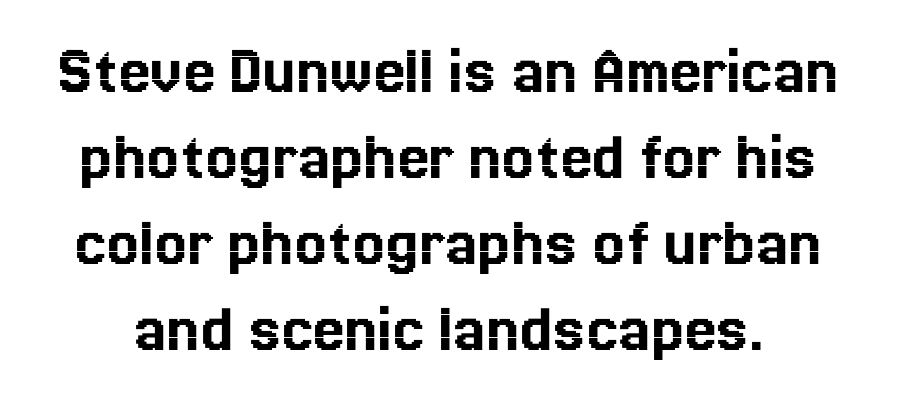
The image shows 71 px text type, upright; set line spacing 1.21x, normal letter spacing, not underlined; a medium x-height.
